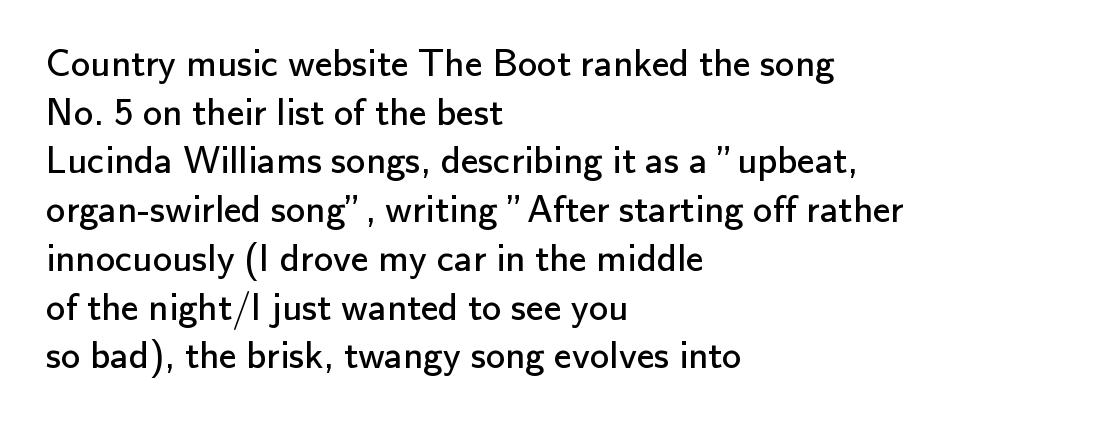
{"serif": "no", "italic": "no", "bold": "no", "weight": "regular", "width": "normal", "stroke_contrast": "low", "x_height": "small", "monospaced": "no", "underline": "no", "align": "left", "line_spacing": "normal", "line_spacing_ratio": 1.25, "letter_spacing": "normal", "letter_spacing_em": 0.0, "glyph_px": 39}
